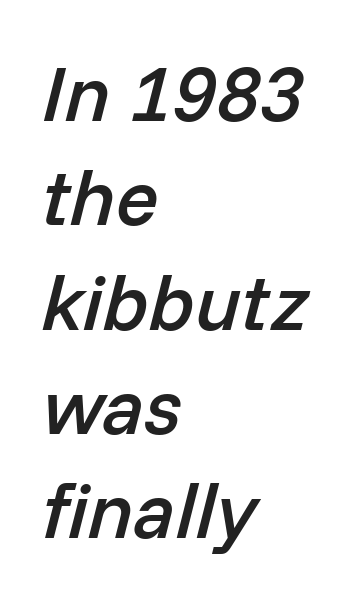
Between one letter and the next there's only the usual sliver of space. If you drew a ruler down the left edge, every line would touch it. Check under the words: just untouched page. Proportional: the letters do not fall into vertical columns. Vertical spacing — default.
